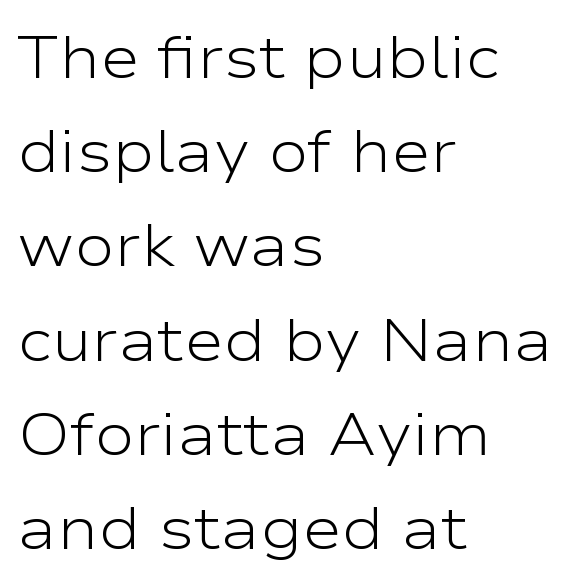
{"serif": "no", "italic": "no", "bold": "no", "weight": "light", "width": "wide", "stroke_contrast": "low", "x_height": "medium", "monospaced": "no", "underline": "no", "align": "left", "line_spacing": "normal", "line_spacing_ratio": 1.57, "letter_spacing": "normal", "letter_spacing_em": 0.0, "glyph_px": 60}
